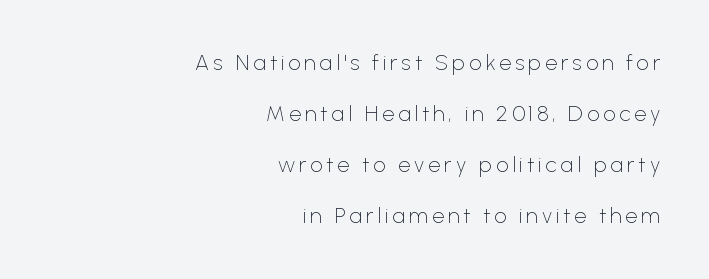
The image shows 22 px text type, upright; set right-aligned, loose line spacing (2.32x), not underlined.
